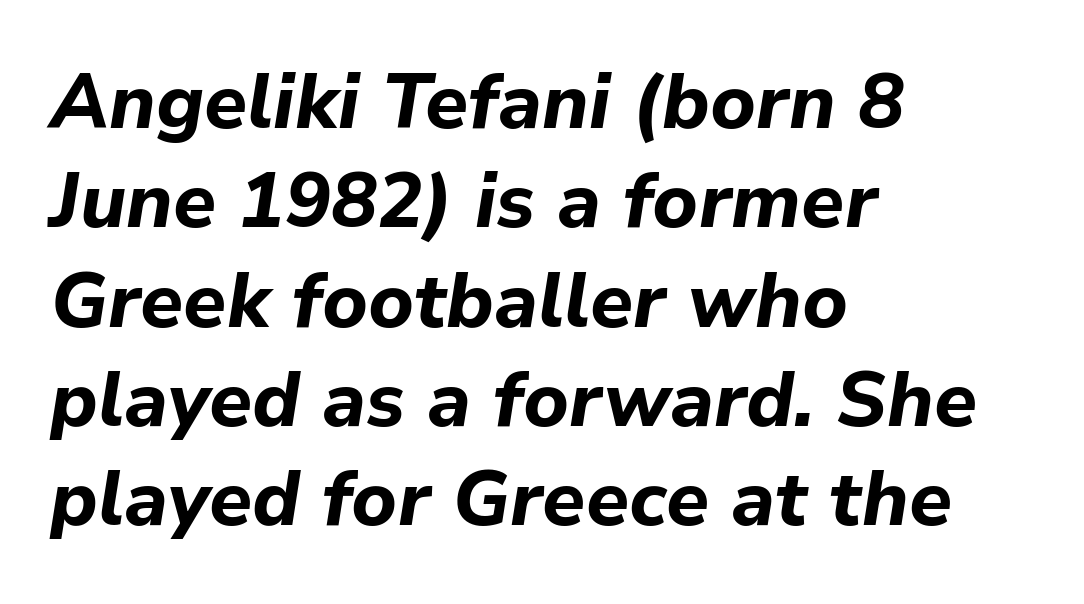
{"italic": "yes", "lean": "right", "slant_degrees": 9, "bold": "yes", "weight": "bold", "width": "normal", "stroke_contrast": "low", "x_height": "medium", "monospaced": "no", "underline": "no", "align": "left", "line_spacing": "normal", "line_spacing_ratio": 1.29, "letter_spacing": "normal", "letter_spacing_em": 0.0, "glyph_px": 77}
